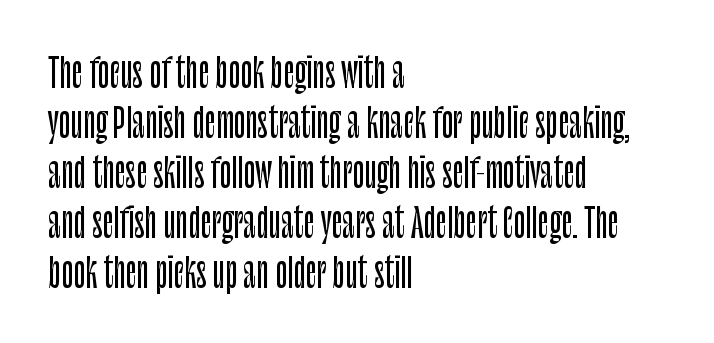
{"serif": "no", "italic": "no", "width": "condensed", "stroke_contrast": "low", "x_height": "large", "monospaced": "no", "underline": "no", "align": "left", "line_spacing": "normal", "line_spacing_ratio": 1.28, "letter_spacing": "normal", "letter_spacing_em": 0.0, "glyph_px": 39}
